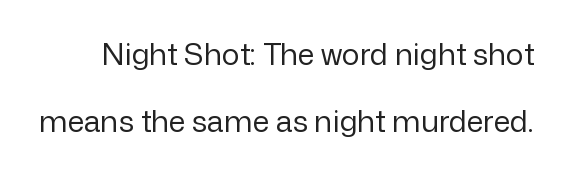
{"serif": "no", "italic": "no", "bold": "no", "weight": "regular", "width": "normal", "stroke_contrast": "low", "x_height": "medium", "monospaced": "no", "underline": "no", "line_spacing": "loose", "line_spacing_ratio": 2.22, "letter_spacing": "normal", "letter_spacing_em": 0.0, "glyph_px": 30}
